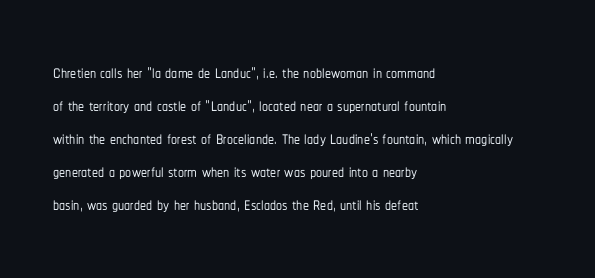
{"italic": "no", "underline": "no", "align": "left", "line_spacing": "normal", "line_spacing_ratio": 1.37, "letter_spacing": "normal", "letter_spacing_em": 0.0, "glyph_px": 24}
